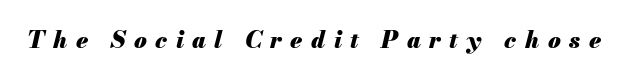
The image shows 23 px bold type, italic (leaning right); set unusually wide letter spacing (+0.37 em), not underlined.
